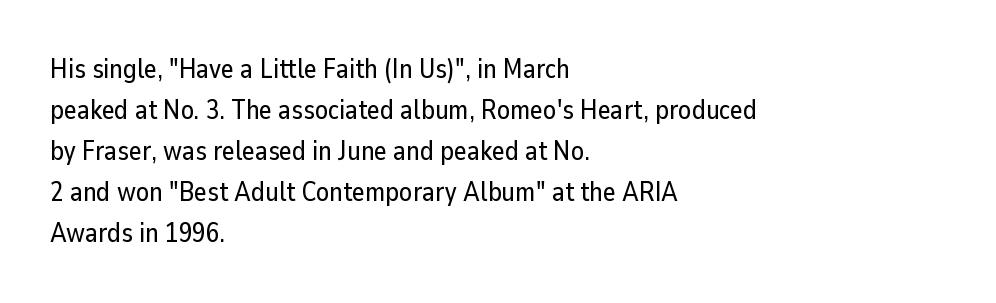
{"italic": "no", "underline": "no", "align": "left", "line_spacing": "normal", "line_spacing_ratio": 1.52, "letter_spacing": "normal", "letter_spacing_em": 0.0, "glyph_px": 27}
